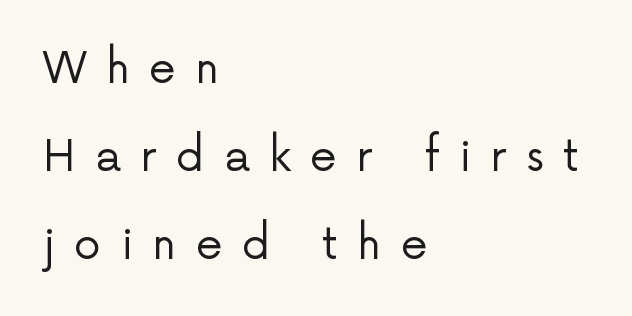
{"serif": "no", "italic": "no", "bold": "no", "weight": "regular", "width": "normal", "stroke_contrast": "low", "x_height": "medium", "monospaced": "no", "underline": "no", "align": "left", "line_spacing": "loose", "line_spacing_ratio": 2.05, "letter_spacing": "wide", "letter_spacing_em": 0.45, "glyph_px": 43}
